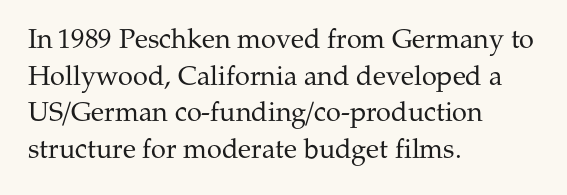
{"italic": "no", "bold": "no", "underline": "no", "align": "left", "line_spacing": "normal", "line_spacing_ratio": 1.36, "letter_spacing": "normal", "letter_spacing_em": 0.0, "glyph_px": 27}
